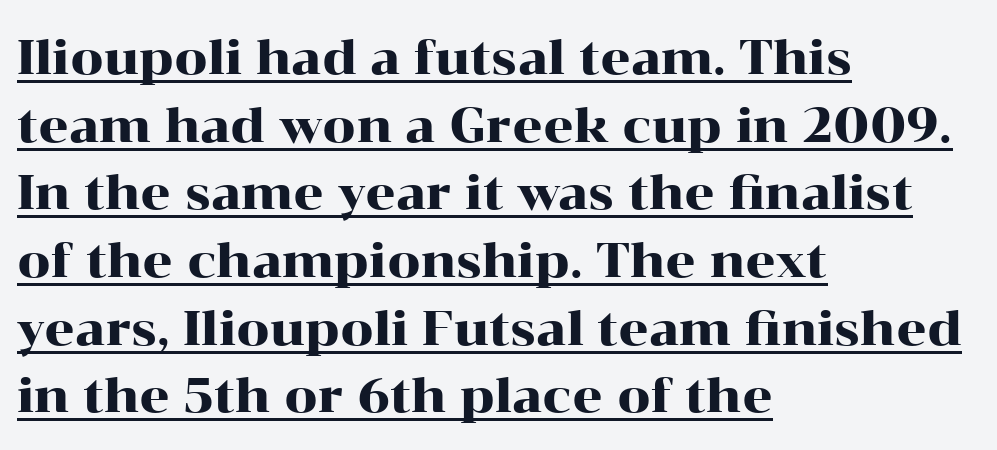
Q: Is the text italic (slanted)? A: No, it is upright.
Q: Is the typeface a serif or a sans-serif typeface? A: Serif.
Q: Is the text underlined? A: Yes.
Q: How is the paragraph aligned? A: Left-aligned.
Q: Is the spacing between letters normal or unusually wide? A: Normal.
Q: Is the spacing between lines tight, normal or loose? A: Normal.
Q: Width (condensed, normal, or wide)? A: Wide.
Q: Stroke contrast? A: High.
Q: x-height? A: Medium.
Q: Monospaced? A: No.
